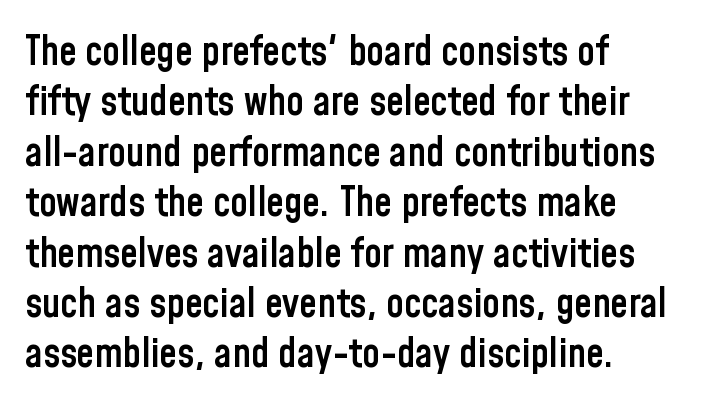
{"serif": "no", "italic": "no", "bold": "semi", "weight": "semibold", "width": "condensed", "stroke_contrast": "low", "x_height": "medium", "monospaced": "no", "underline": "no", "align": "left", "line_spacing": "normal", "line_spacing_ratio": 1.26, "letter_spacing": "normal", "letter_spacing_em": 0.0, "glyph_px": 40}
